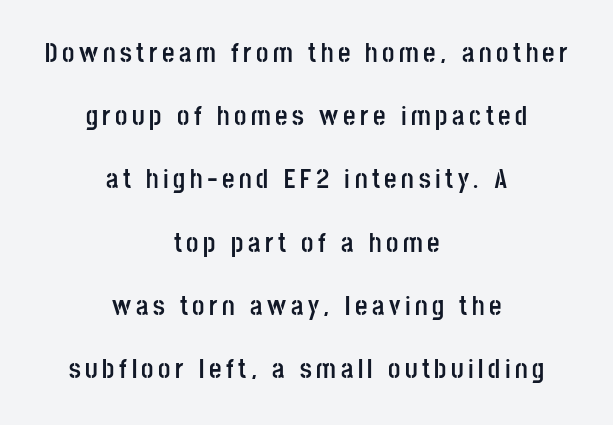
The image shows 27 px bold type, upright; set centered, loose line spacing (2.34x), not underlined.
